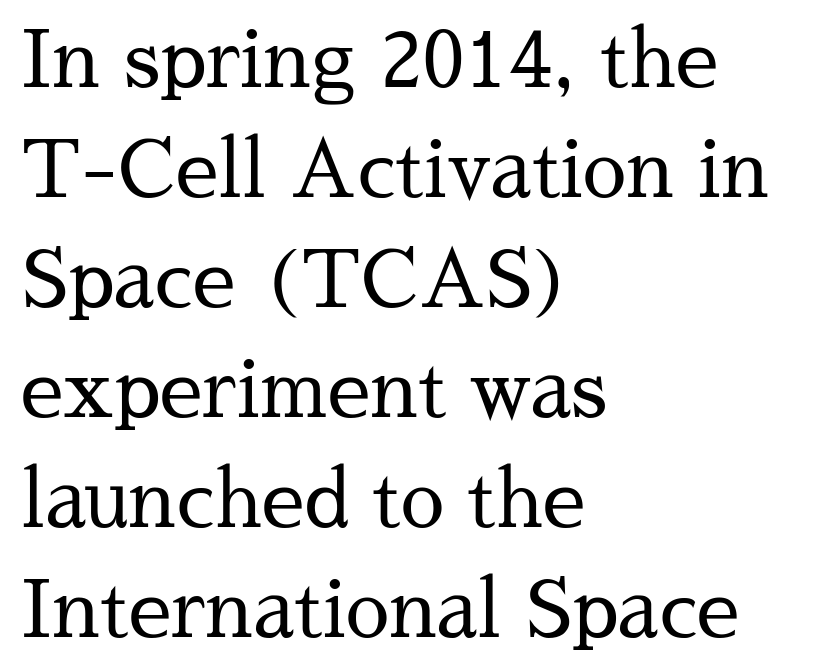
{"serif": "yes", "italic": "no", "bold": "no", "weight": "regular", "width": "normal", "stroke_contrast": "medium", "x_height": "medium", "monospaced": "no", "underline": "no", "align": "left", "line_spacing": "normal", "line_spacing_ratio": 1.41, "letter_spacing": "normal", "letter_spacing_em": 0.0, "glyph_px": 78}
